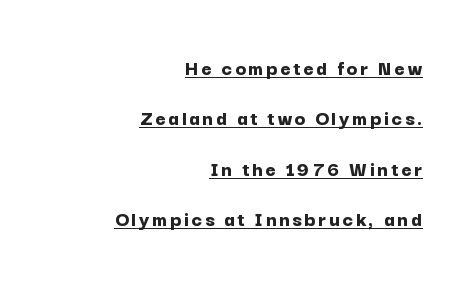
The face used here appears with an underline applied. The letters are bold, with thick, heavy strokes. Horizontal bands of white between lines are thick stripes. A typesetter would mark this as roman, not italic. Every row of glyphs terminates at an identical x-position on the right.
